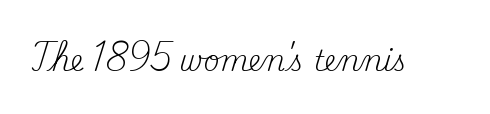
{"serif": "yes", "bold": "no", "weight": "regular", "width": "normal", "stroke_contrast": "medium", "x_height": "small", "monospaced": "no", "underline": "no", "letter_spacing": "normal", "letter_spacing_em": 0.0, "glyph_px": 28}
